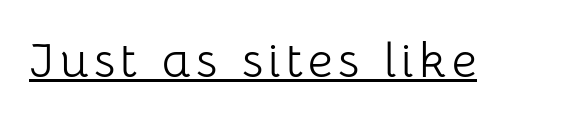
Q: Is the text bold? A: No.
Q: Is the text italic (slanted)? A: No, it is upright.
Q: Is the typeface a serif or a sans-serif typeface? A: Sans-serif.
Q: Is the text underlined? A: Yes.
Q: Width (condensed, normal, or wide)? A: Normal.
Q: Stroke contrast? A: Low.
Q: x-height? A: Medium.
Q: Monospaced? A: No.
